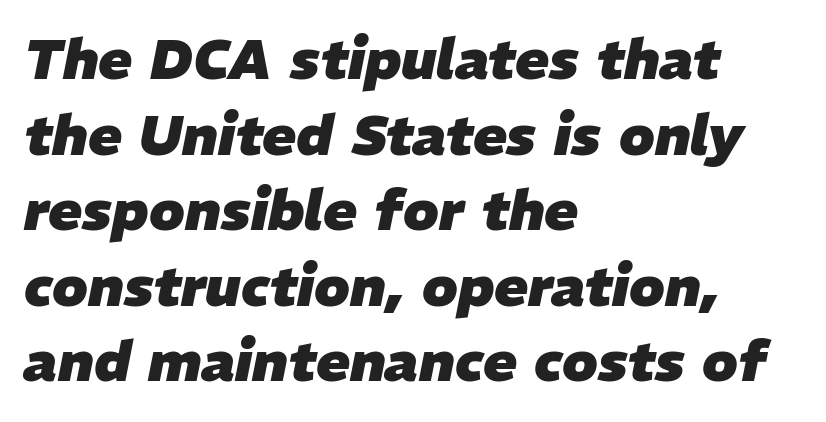
Q: Is the text bold? A: Yes.
Q: Is the text italic (slanted)? A: Yes, it leans right by about 11 degrees.
Q: Is the text underlined? A: No.
Q: How is the paragraph aligned? A: Left-aligned.
Q: Is the spacing between letters normal or unusually wide? A: Normal.
Q: Is the spacing between lines tight, normal or loose? A: Normal.
Q: Width (condensed, normal, or wide)? A: Normal.
Q: Stroke contrast? A: Low.
Q: x-height? A: Medium.
Q: Monospaced? A: No.
